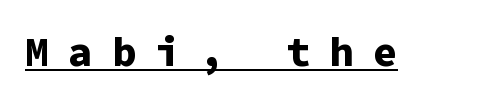
Q: Is the text bold? A: Yes.
Q: Is the text italic (slanted)? A: No, it is upright.
Q: Is the typeface a serif or a sans-serif typeface? A: Sans-serif.
Q: Is the text underlined? A: Yes.
Q: Is the spacing between letters normal or unusually wide? A: Unusually wide.
Q: Width (condensed, normal, or wide)? A: Normal.
Q: Stroke contrast? A: Low.
Q: x-height? A: Medium.
Q: Monospaced? A: Yes.
